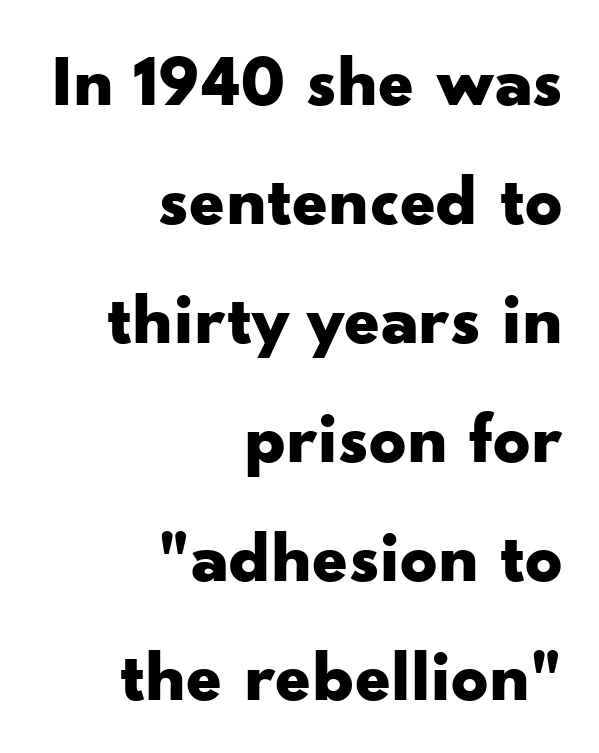
{"serif": "no", "italic": "no", "bold": "yes", "weight": "bold", "width": "wide", "stroke_contrast": "low", "x_height": "small", "monospaced": "no", "underline": "no", "align": "right", "line_spacing": "normal", "line_spacing_ratio": 1.63, "letter_spacing": "normal", "letter_spacing_em": 0.0, "glyph_px": 73}
